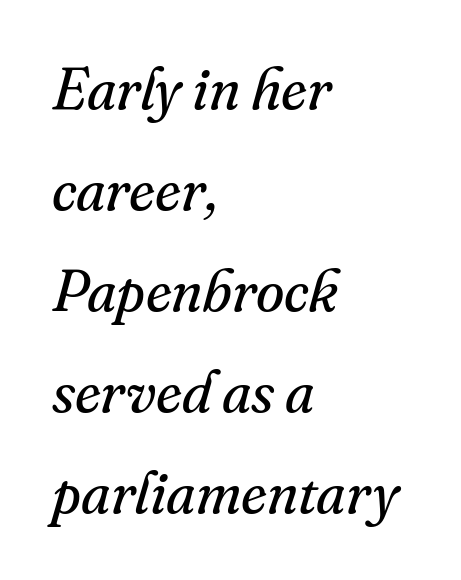
The image shows 58 px regular-weight serif type, italic (leaning right); set left-aligned, line spacing 1.74x, normal letter spacing, not underlined; medium stroke contrast and a small x-height.
